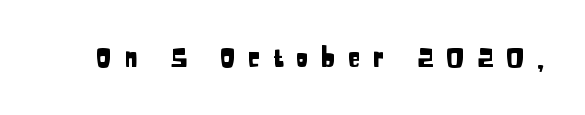
{"italic": "no", "underline": "no", "letter_spacing": "wide", "letter_spacing_em": 0.47, "glyph_px": 26}
